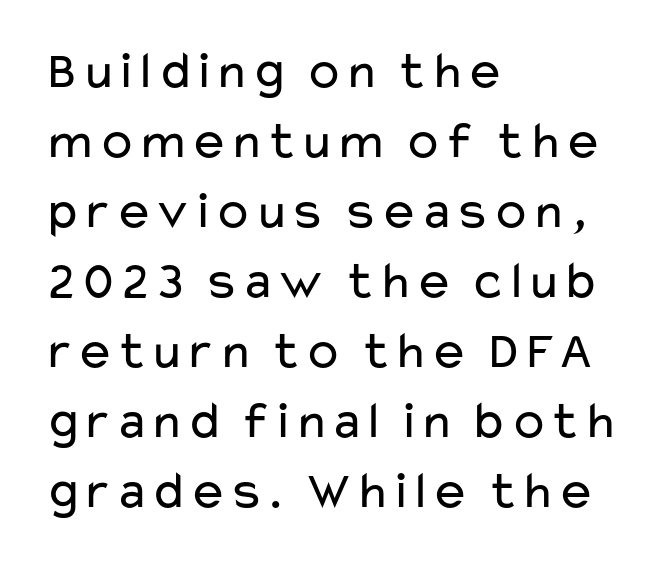
{"serif": "no", "italic": "no", "bold": "no", "weight": "regular", "width": "wide", "stroke_contrast": "low", "x_height": "medium", "monospaced": "no", "underline": "no", "align": "left", "line_spacing": "normal", "line_spacing_ratio": 1.32, "letter_spacing": "normal", "letter_spacing_em": 0.0, "glyph_px": 53}
